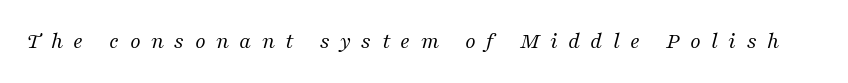
Q: Is the text bold? A: No.
Q: Is the text italic (slanted)? A: Yes, it leans right by about 16 degrees.
Q: Is the text underlined? A: No.
Q: Is the spacing between letters normal or unusually wide? A: Unusually wide.
